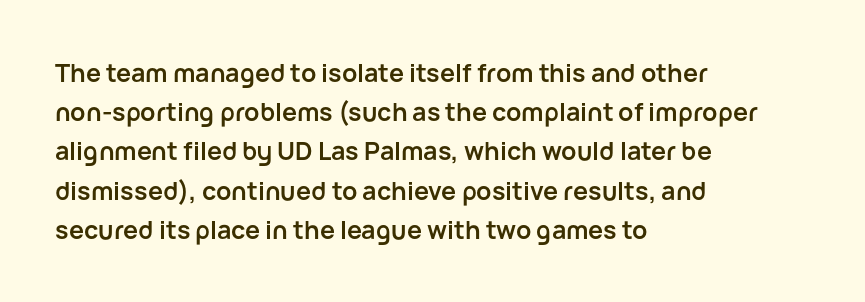
{"italic": "no", "bold": "yes", "underline": "no", "align": "left", "line_spacing": "normal", "line_spacing_ratio": 1.57, "letter_spacing": "normal", "letter_spacing_em": 0.0, "glyph_px": 25}
